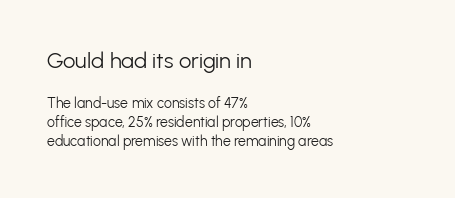
The image shows 22 px text type, upright; set left-aligned, normal line spacing (1.35x), normal letter spacing, not underlined; the first (top) block is 1.57x larger.
